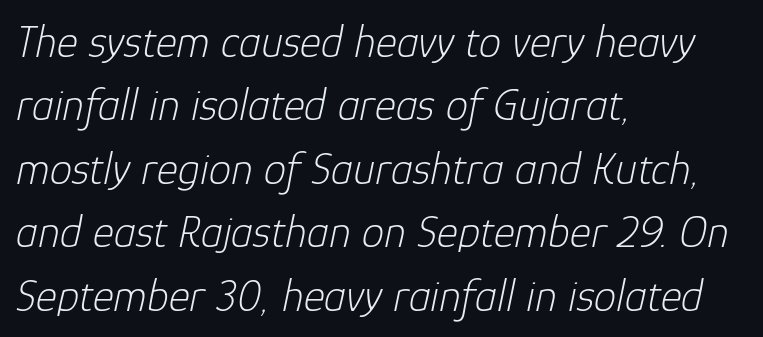
The image shows 45 px light type, italic (leaning right); set left-aligned, normal line spacing (1.41x), normal letter spacing, not underlined; low stroke contrast and a medium x-height.
